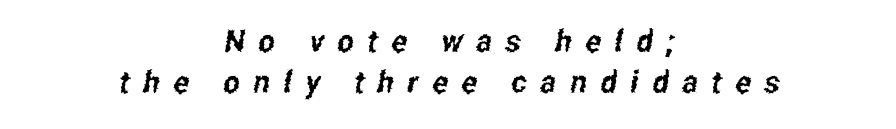
Q: Is the typeface a serif or a sans-serif typeface? A: Sans-serif.
Q: Is the text underlined? A: No.
Q: How is the paragraph aligned? A: Centered.
Q: Is the spacing between letters normal or unusually wide? A: Unusually wide.
Q: Is the spacing between lines tight, normal or loose? A: Normal.
Q: Width (condensed, normal, or wide)? A: Condensed.
Q: Stroke contrast? A: Low.
Q: x-height? A: Medium.
Q: Monospaced? A: No.
